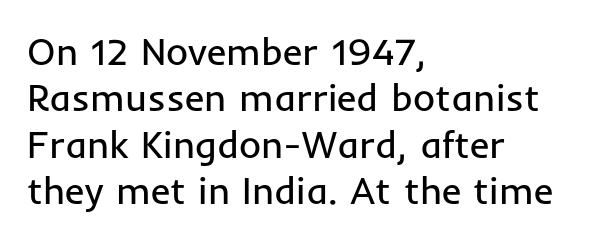
{"serif": "no", "italic": "no", "bold": "no", "weight": "regular", "width": "normal", "stroke_contrast": "low", "x_height": "medium", "monospaced": "no", "underline": "no", "align": "left", "line_spacing_ratio": 1.22, "letter_spacing": "normal", "letter_spacing_em": 0.0, "glyph_px": 38}
